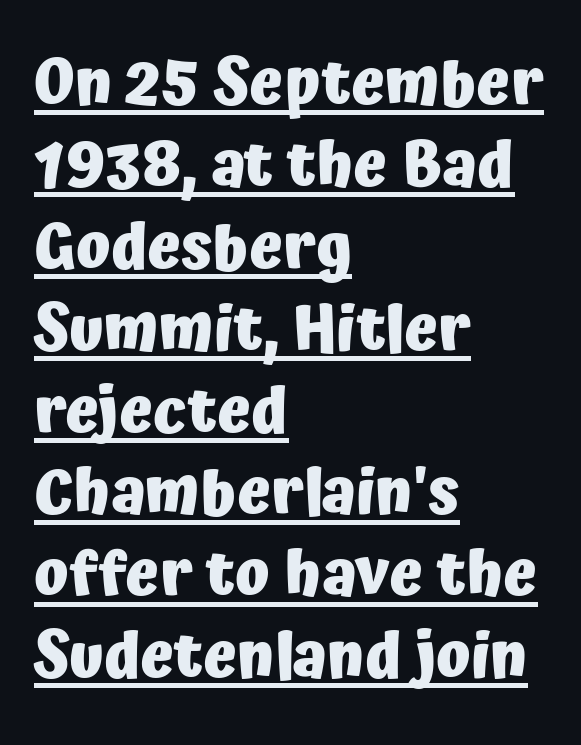
{"serif": "no", "italic": "no", "bold": "yes", "weight": "heavy", "width": "normal", "stroke_contrast": "low", "x_height": "medium", "monospaced": "no", "underline": "yes", "align": "left", "line_spacing": "normal", "line_spacing_ratio": 1.3, "letter_spacing": "normal", "letter_spacing_em": 0.0, "glyph_px": 63}
